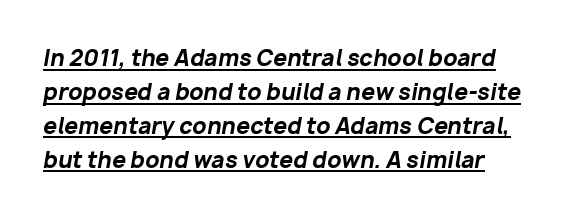
These lines sit exactly where default settings would place them. The text carries the slant typical of an italic or oblique font. These lines stack with their left ends in a neat column. Heavy, bold letterforms. Look at the tracking — it's just the regular setting, nothing added. These characters rest on top of a visible drawn line.
